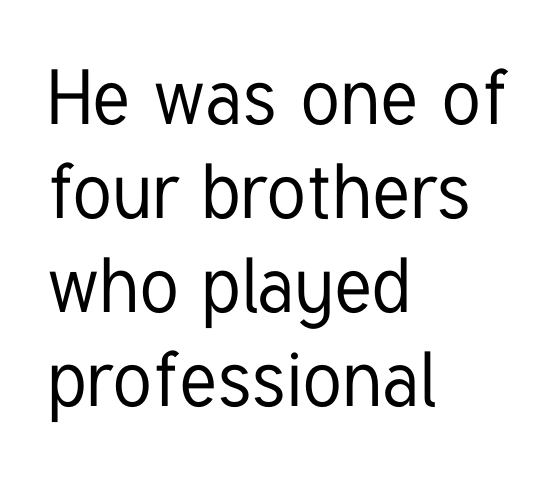
Q: Is the text italic (slanted)? A: No, it is upright.
Q: Is the typeface a serif or a sans-serif typeface? A: Sans-serif.
Q: Is the text underlined? A: No.
Q: How is the paragraph aligned? A: Left-aligned.
Q: Is the spacing between letters normal or unusually wide? A: Normal.
Q: Width (condensed, normal, or wide)? A: Condensed.
Q: Stroke contrast? A: Low.
Q: x-height? A: Medium.
Q: Monospaced? A: No.
